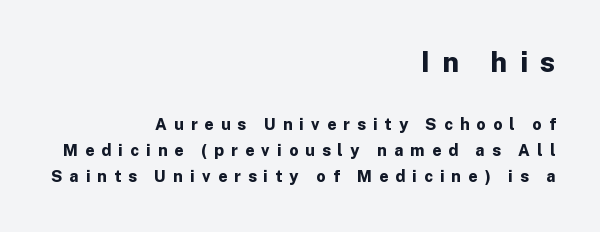
The image shows 28 px bold sans-serif type, upright; set right-aligned, normal line spacing (1.65x), unusually wide letter spacing (+0.45 em), not underlined; the first (top) block is 1.75x larger; low stroke contrast and a medium x-height.
